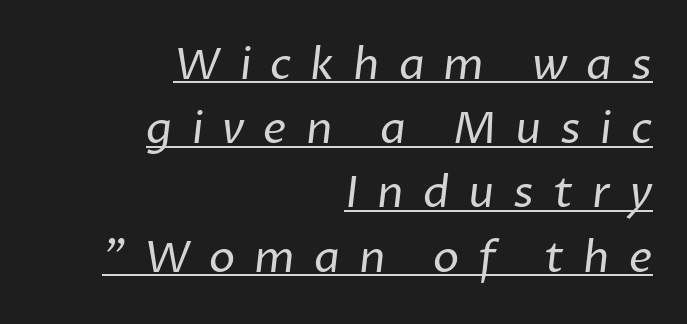
Stems here are at most as thick as an everyday book face. A student would call this right alignment; a typographer would say flush right, rag left. These lines have a slow, spaced-out rhythm from letter to letter. Line spacing here is normal.
